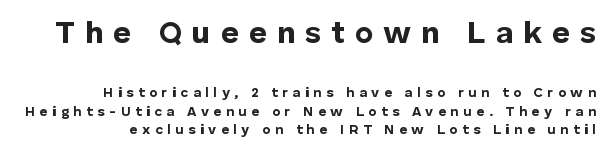
The rendering uses a bold face; every stroke is thick and dark. Letter spacing: wide. Here the first block reads like a headline and the second like body copy. Spacing verdict: proportional, widths tailored to each character.
